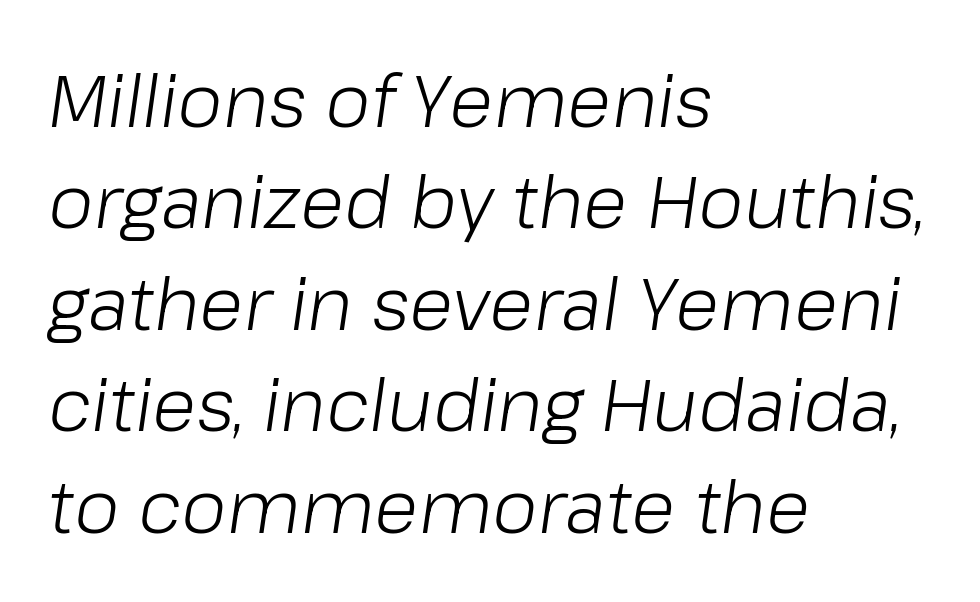
The image shows 73 px light type, italic (leaning right); set left-aligned, normal line spacing (1.39x), normal letter spacing, not underlined; low stroke contrast and a medium x-height.
